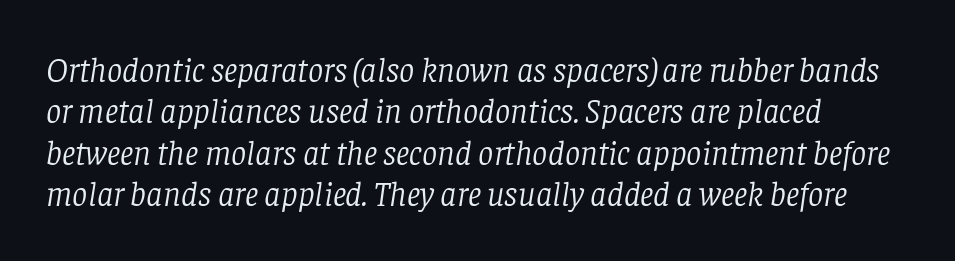
The image shows 34 px light serif type, italic (leaning right); set left-aligned, line spacing 1.22x, normal letter spacing, not underlined; low stroke contrast and a large x-height.
